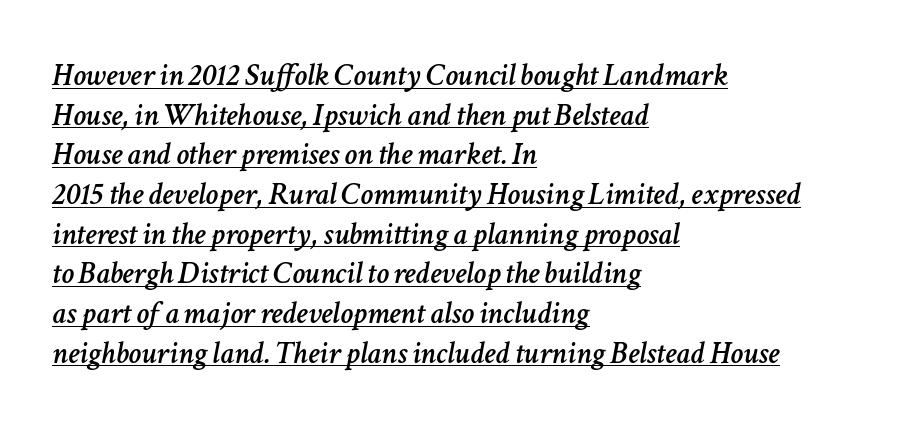
Q: Is the text italic (slanted)? A: Yes, it leans right by about 11 degrees.
Q: Is the text underlined? A: Yes.
Q: How is the paragraph aligned? A: Left-aligned.
Q: Is the spacing between letters normal or unusually wide? A: Normal.
Q: Width (condensed, normal, or wide)? A: Normal.
Q: Stroke contrast? A: Low.
Q: x-height? A: Medium.
Q: Monospaced? A: No.
